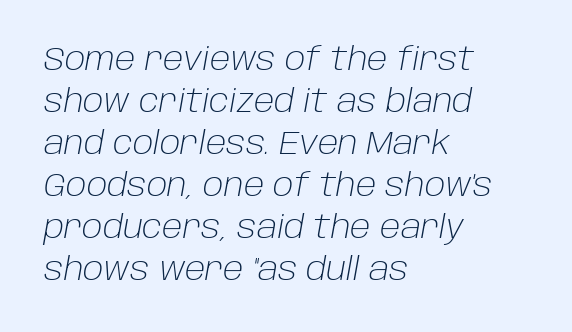
The image shows 32 px light type, italic (leaning right); set left-aligned, normal line spacing (1.31x), normal letter spacing, not underlined; low stroke contrast and a large x-height.
